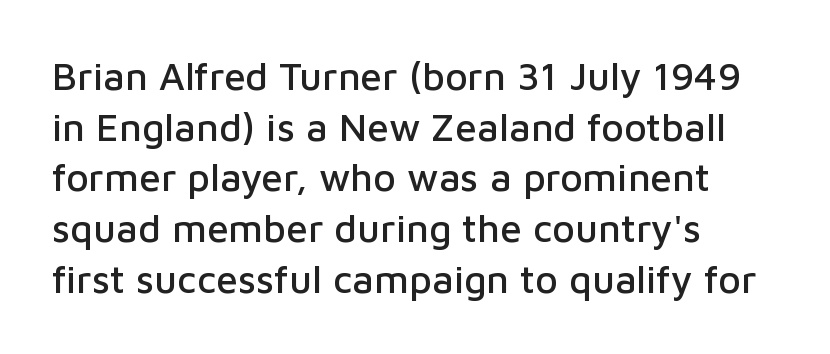
{"serif": "no", "italic": "no", "width": "normal", "stroke_contrast": "low", "x_height": "medium", "monospaced": "no", "underline": "no", "align": "left", "line_spacing": "normal", "line_spacing_ratio": 1.3, "letter_spacing": "normal", "letter_spacing_em": 0.0, "glyph_px": 39}
